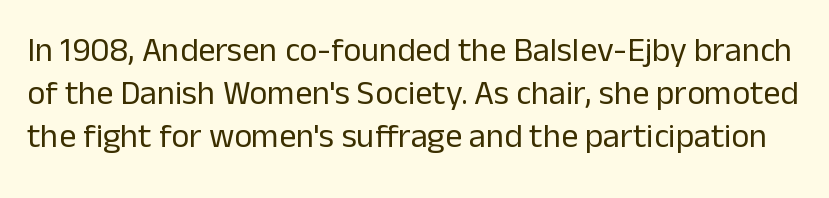
This sample has the flowing, uneven cadence of proportional lettering. The font family rendered here belongs to the sans-serif group. If you drew a line through each stem, it would be perfectly vertical. Vertically, the passage feels balanced, rows spaced as you'd expect. Unmarked baselines from the first word to the last.
